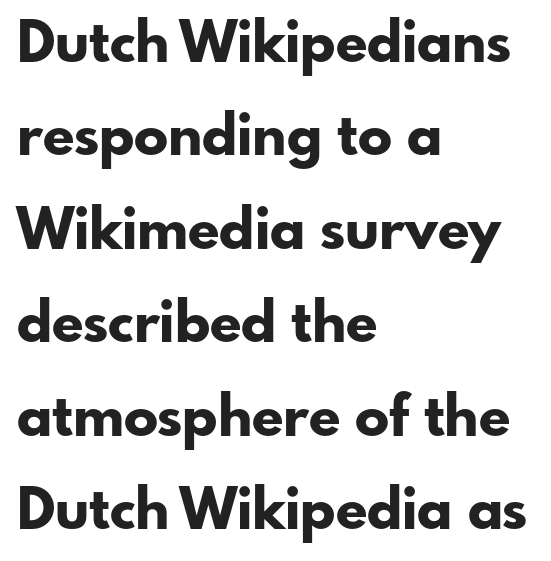
{"serif": "no", "italic": "no", "bold": "yes", "weight": "bold", "width": "normal", "stroke_contrast": "low", "x_height": "small", "monospaced": "no", "underline": "no", "align": "left", "line_spacing": "normal", "line_spacing_ratio": 1.64, "letter_spacing": "normal", "letter_spacing_em": 0.0, "glyph_px": 57}
